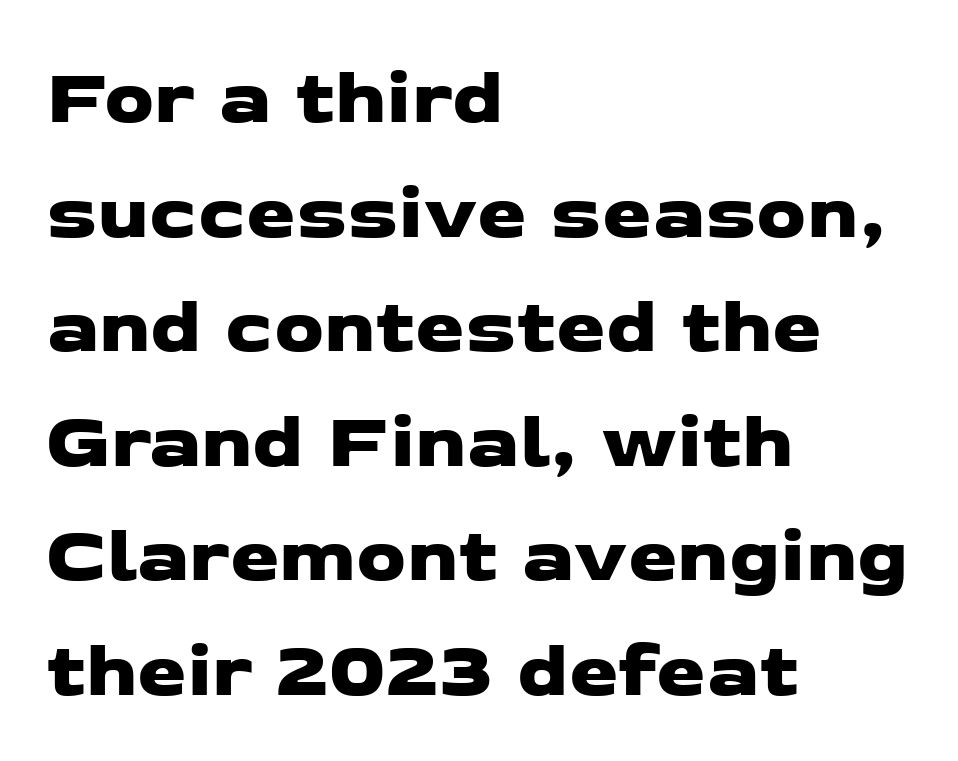
{"serif": "no", "width": "wide", "stroke_contrast": "low", "x_height": "medium", "monospaced": "no", "underline": "no", "align": "left", "line_spacing": "normal", "line_spacing_ratio": 1.45, "letter_spacing": "normal", "letter_spacing_em": 0.0, "glyph_px": 79}
